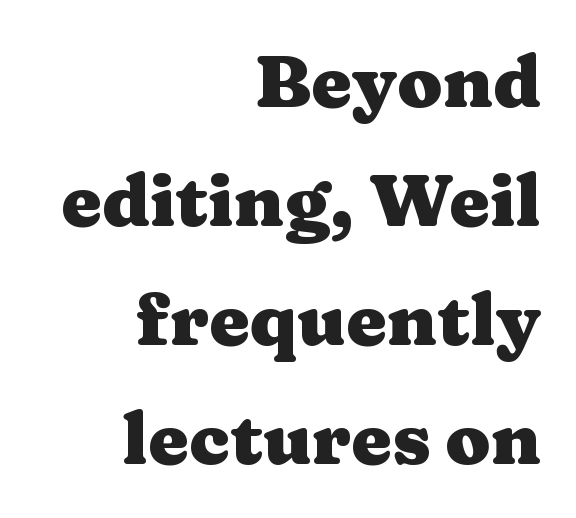
The image shows 73 px heavy, wide serif type, upright; set right-aligned, normal line spacing (1.63x), normal letter spacing, not underlined; medium stroke contrast and a medium x-height.
